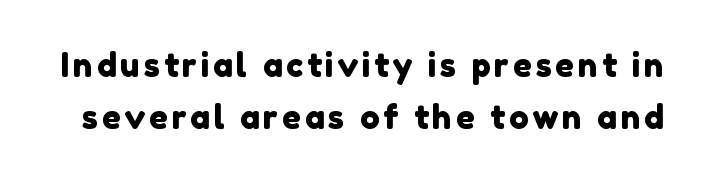
Q: Is the typeface a serif or a sans-serif typeface? A: Sans-serif.
Q: Is the text underlined? A: No.
Q: Is the spacing between lines tight, normal or loose? A: Normal.
Q: Width (condensed, normal, or wide)? A: Normal.
Q: x-height? A: Medium.
Q: Monospaced? A: No.
